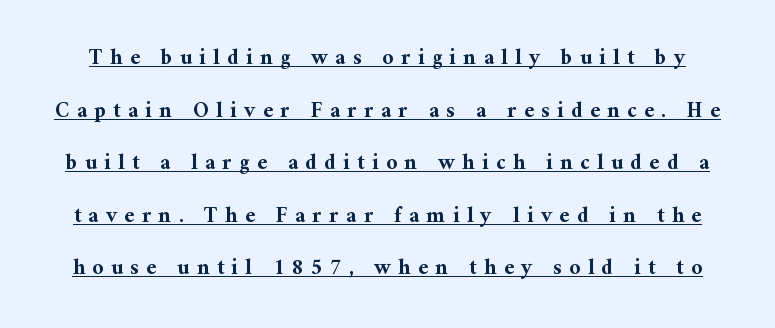
The image shows 22 px bold type, upright; set loose line spacing (2.39x), unusually wide letter spacing (+0.33 em), underlined.
